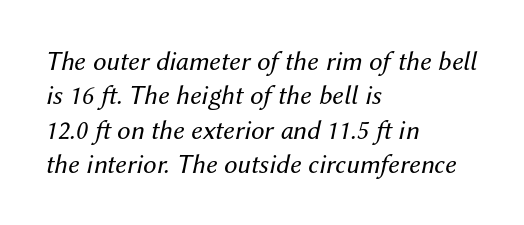
Q: Is the text bold? A: No.
Q: Is the text italic (slanted)? A: Yes, it leans right by about 12 degrees.
Q: Is the text underlined? A: No.
Q: How is the paragraph aligned? A: Left-aligned.
Q: Is the spacing between letters normal or unusually wide? A: Normal.
Q: Is the spacing between lines tight, normal or loose? A: Normal.
